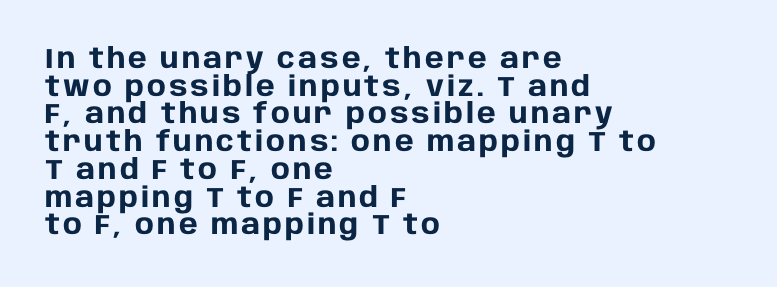
{"serif": "no", "italic": "no", "bold": "yes", "weight": "heavy", "width": "normal", "stroke_contrast": "low", "x_height": "large", "monospaced": "no", "underline": "no", "align": "left", "line_spacing": "tight", "line_spacing_ratio": 0.99, "glyph_px": 28}
